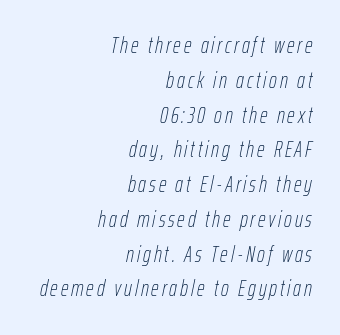
The image shows 22 px text type, italic (leaning right); set right-aligned, normal line spacing (1.58x), not underlined.
